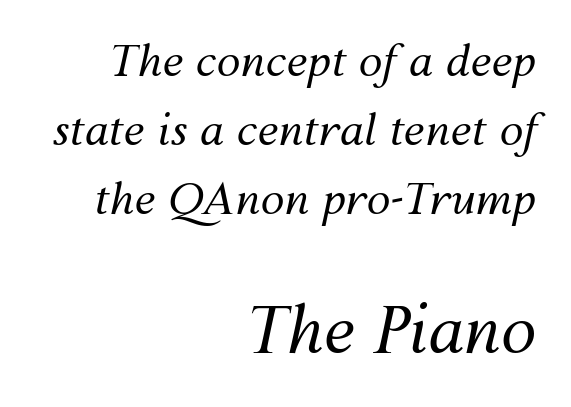
Q: Is the text bold? A: No.
Q: Is the text italic (slanted)? A: Yes, it leans right by about 12 degrees.
Q: Is the text underlined? A: No.
Q: How is the paragraph aligned? A: Right-aligned.
Q: Is the spacing between letters normal or unusually wide? A: Normal.
Q: Is the spacing between lines tight, normal or loose? A: Normal.
Q: Which block of text is set in a larger size, the first (top) or the second (bottom)? A: The second (bottom) one.
Q: Width (condensed, normal, or wide)? A: Normal.
Q: Stroke contrast? A: Medium.
Q: x-height? A: Medium.
Q: Monospaced? A: No.
